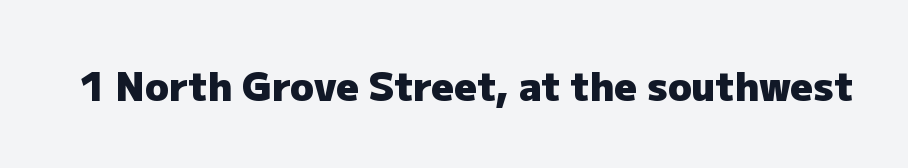
You could not count columns in this text — the font is proportionally spaced. A dark, heavy texture on the line: the type is bold. The space directly below the letters is spotless. Inter-character spacing is left at the font's built-in metrics. These lines are composed in type without serifs.
